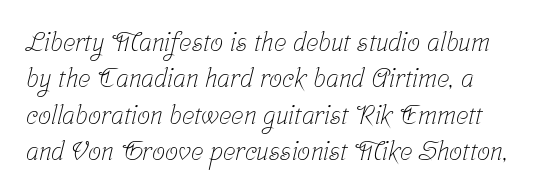
The image shows 26 px text type; set normal line spacing (1.4x), normal letter spacing, not underlined.
